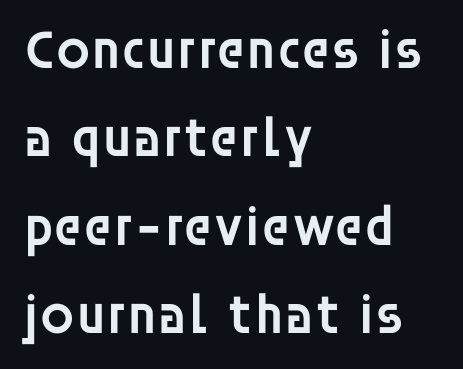
The foot of each line stays bare and open. Notice how the stems are strictly vertical — no italics here. Horizontal bands of white between lines are of average thickness. The letters carry no serifs — their stems end cleanly without finishing strokes.
